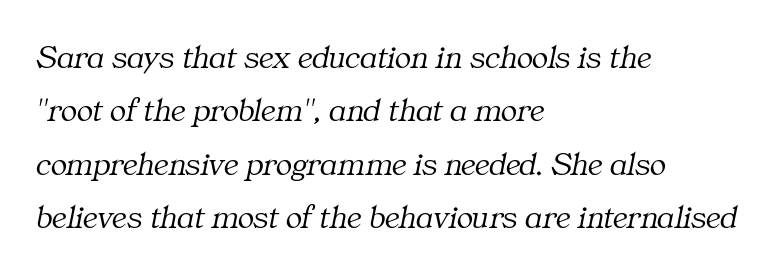
{"serif": "yes", "italic": "yes", "lean": "right", "slant_degrees": 11, "bold": "no", "weight": "light", "width": "normal", "stroke_contrast": "medium", "x_height": "medium", "monospaced": "no", "underline": "no", "align": "left", "line_spacing": "normal", "line_spacing_ratio": 1.57, "letter_spacing": "normal", "letter_spacing_em": 0.0, "glyph_px": 34}
